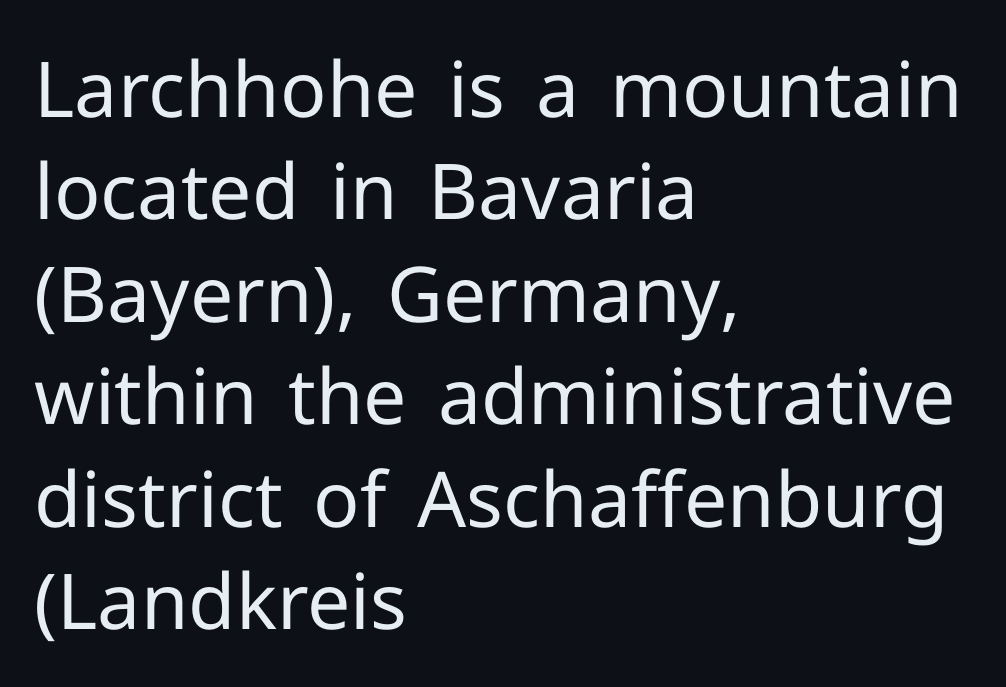
{"serif": "no", "italic": "no", "bold": "no", "weight": "regular", "width": "normal", "stroke_contrast": "low", "x_height": "medium", "monospaced": "no", "underline": "no", "align": "left", "line_spacing": "normal", "line_spacing_ratio": 1.33, "letter_spacing": "normal", "letter_spacing_em": 0.0, "glyph_px": 77}
